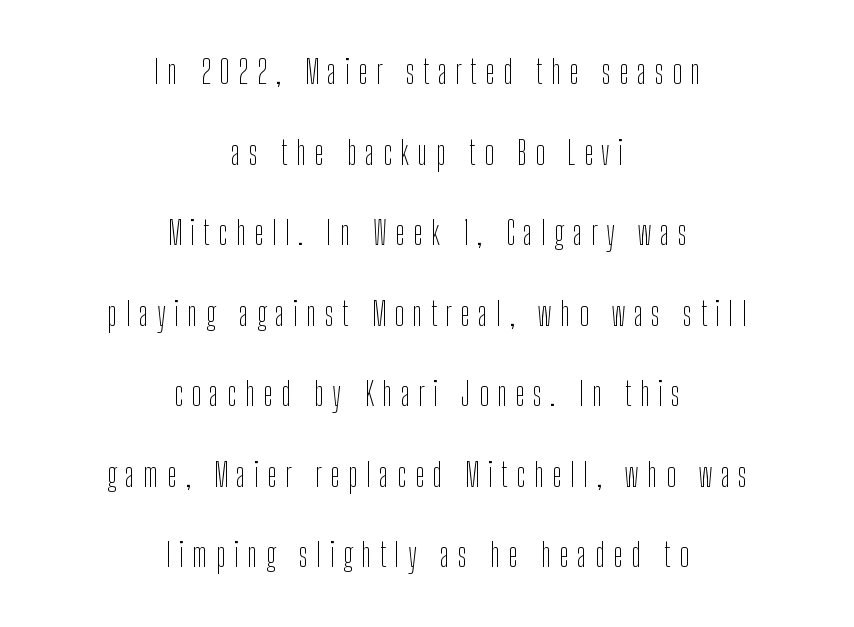
Q: Is the text bold? A: No.
Q: Is the text italic (slanted)? A: No, it is upright.
Q: Is the typeface a serif or a sans-serif typeface? A: Sans-serif.
Q: Is the text underlined? A: No.
Q: How is the paragraph aligned? A: Centered.
Q: Is the spacing between letters normal or unusually wide? A: Unusually wide.
Q: Is the spacing between lines tight, normal or loose? A: Loose.
Q: Width (condensed, normal, or wide)? A: Condensed.
Q: Stroke contrast? A: Low.
Q: x-height? A: Medium.
Q: Monospaced? A: No.
